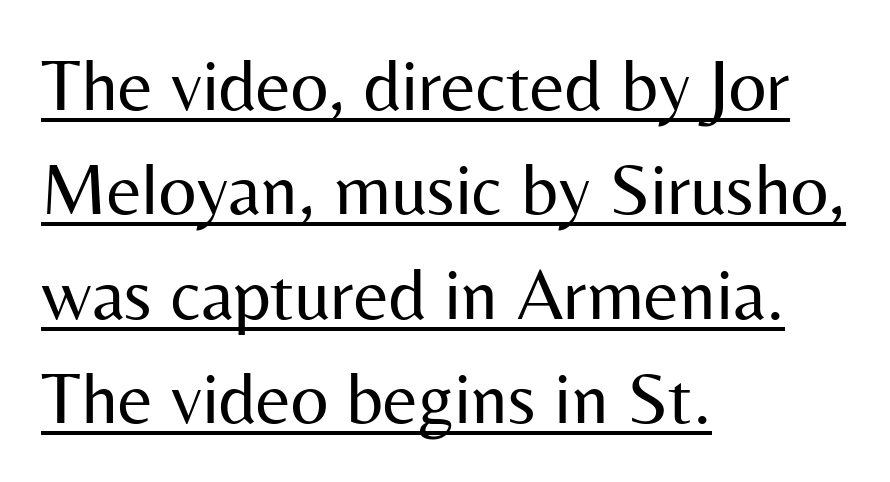
Q: Is the text bold? A: No.
Q: Is the text italic (slanted)? A: No, it is upright.
Q: Is the typeface a serif or a sans-serif typeface? A: Sans-serif.
Q: Is the text underlined? A: Yes.
Q: How is the paragraph aligned? A: Left-aligned.
Q: Is the spacing between letters normal or unusually wide? A: Normal.
Q: Is the spacing between lines tight, normal or loose? A: Normal.
Q: Width (condensed, normal, or wide)? A: Normal.
Q: Stroke contrast? A: Medium.
Q: x-height? A: Medium.
Q: Monospaced? A: No.
